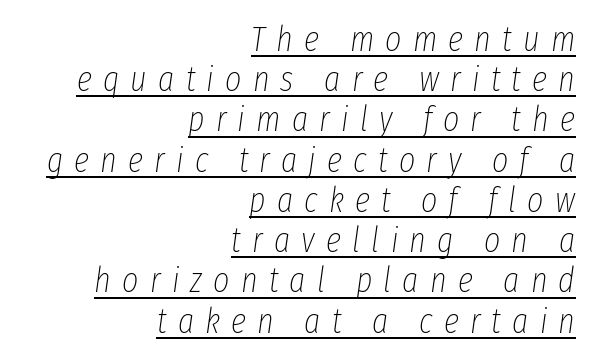
{"italic": "yes", "lean": "right", "slant_degrees": 8, "bold": "no", "weight": "thin", "width": "condensed", "stroke_contrast": "low", "x_height": "medium", "monospaced": "no", "underline": "yes", "align": "right", "line_spacing": "tight", "line_spacing_ratio": 1.15, "letter_spacing": "wide", "letter_spacing_em": 0.32, "glyph_px": 35}
